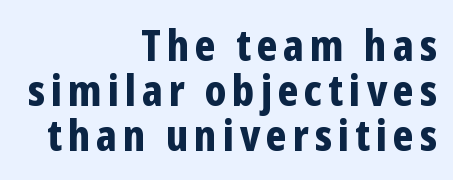
{"serif": "no", "italic": "no", "bold": "yes", "weight": "bold", "width": "condensed", "stroke_contrast": "low", "x_height": "medium", "monospaced": "no", "underline": "no", "align": "right", "line_spacing": "tight", "line_spacing_ratio": 1.07, "glyph_px": 42}
